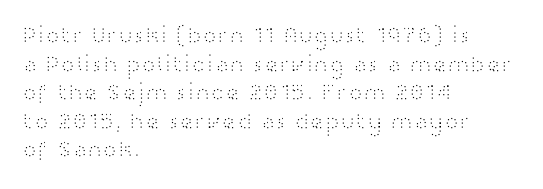
The image shows 23 px text type, upright; set left-aligned, line spacing 1.24x, normal letter spacing, not underlined.
